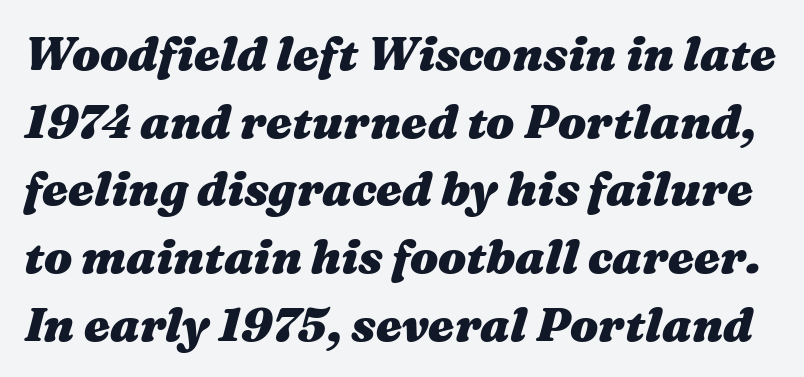
The horizontal fit of the characters is conventional and even. Compared with typical paragraphs, the rows here are spaced about the same. Here the designer chose a conventional face with non-uniform glyph widths. When letters slant like this, we call the style italic.
